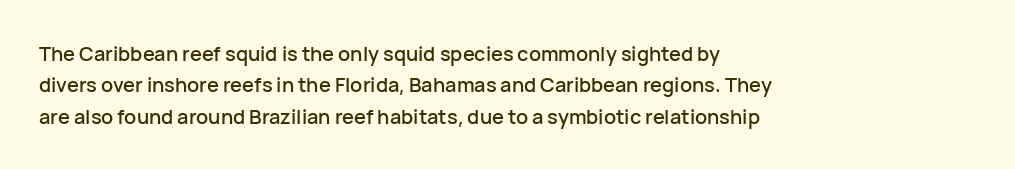
Q: Is the text italic (slanted)? A: No, it is upright.
Q: Is the text underlined? A: No.
Q: How is the paragraph aligned? A: Left-aligned.
Q: Is the spacing between letters normal or unusually wide? A: Normal.
Q: Is the spacing between lines tight, normal or loose? A: Normal.
